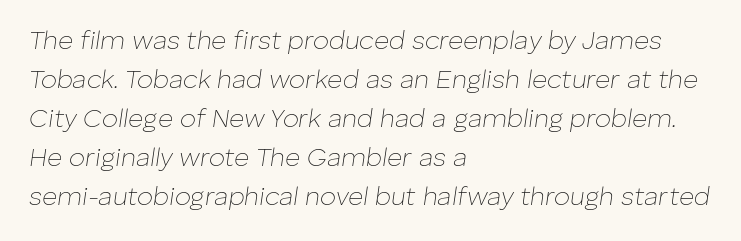
{"italic": "yes", "lean": "right", "slant_degrees": 8, "bold": "no", "underline": "no", "align": "left", "line_spacing": "normal", "line_spacing_ratio": 1.5, "letter_spacing": "normal", "letter_spacing_em": 0.0, "glyph_px": 26}
